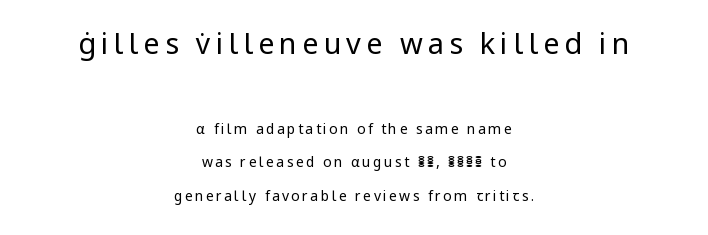
The image shows 29 px regular-weight sans-serif type, upright; set centered, loose line spacing (2.4x), not underlined; the first (top) block is 2.07x larger; low stroke contrast and a medium x-height.
